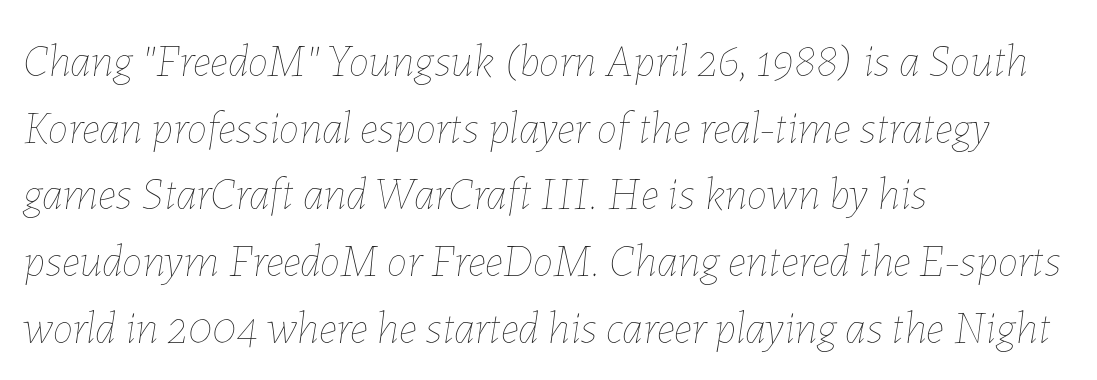
The font's italic variant was chosen for this text. Note the varied advance widths — an 'i' is clearly narrower than an 'm'. The paragraph shown leans on its left margin. Characters follow at the spacing the type designer built in.
